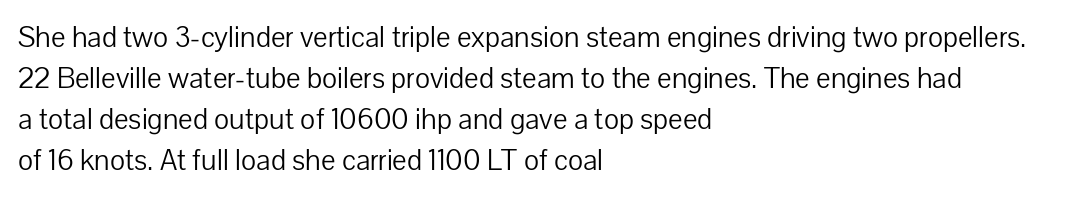
{"serif": "no", "italic": "no", "bold": "no", "weight": "light", "width": "normal", "stroke_contrast": "low", "x_height": "medium", "monospaced": "no", "underline": "no", "align": "left", "line_spacing": "normal", "line_spacing_ratio": 1.41, "letter_spacing": "normal", "letter_spacing_em": 0.0, "glyph_px": 29}
